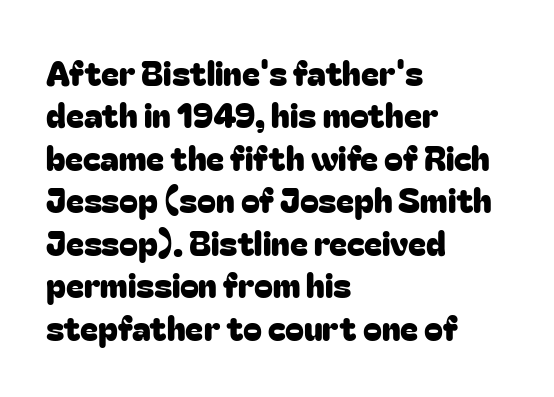
Reading down the block, your eye returns to a fixed left position each line. Looks like regular typesetting: each glyph gets only the width it needs. Standard letterfit; no display-style spreading of the glyphs. Type style note: lacks serifs. Rule under the text: the space is simply empty. Vertical spacing — default.
